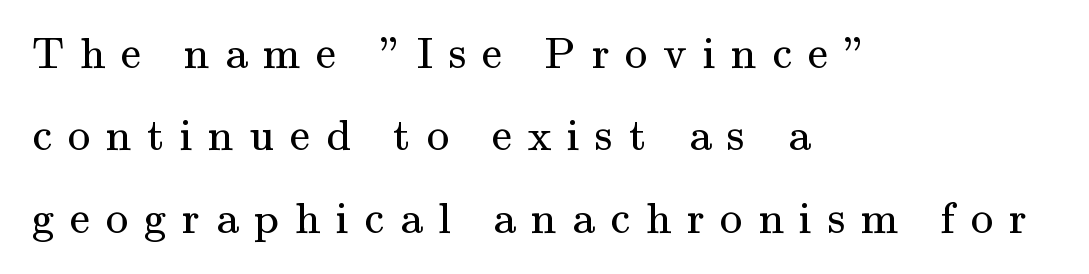
Q: Is the text bold? A: No.
Q: Is the text italic (slanted)? A: No, it is upright.
Q: Is the typeface a serif or a sans-serif typeface? A: Serif.
Q: Is the text underlined? A: No.
Q: How is the paragraph aligned? A: Left-aligned.
Q: Is the spacing between letters normal or unusually wide? A: Unusually wide.
Q: Width (condensed, normal, or wide)? A: Normal.
Q: Stroke contrast? A: Medium.
Q: x-height? A: Small.
Q: Monospaced? A: No.
